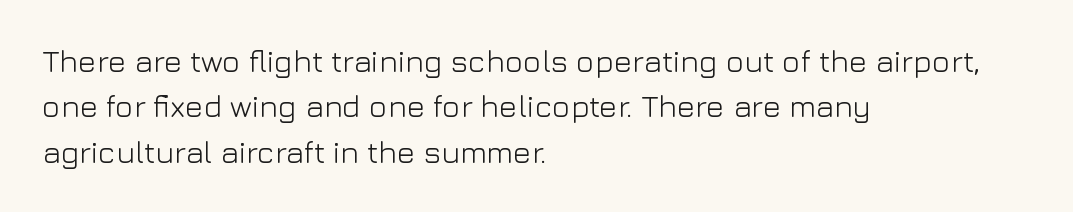
Q: Is the text bold? A: No.
Q: Is the text italic (slanted)? A: No, it is upright.
Q: Is the typeface a serif or a sans-serif typeface? A: Sans-serif.
Q: Is the text underlined? A: No.
Q: How is the paragraph aligned? A: Left-aligned.
Q: Is the spacing between letters normal or unusually wide? A: Normal.
Q: Is the spacing between lines tight, normal or loose? A: Normal.
Q: Width (condensed, normal, or wide)? A: Normal.
Q: Stroke contrast? A: Low.
Q: x-height? A: Medium.
Q: Monospaced? A: No.
